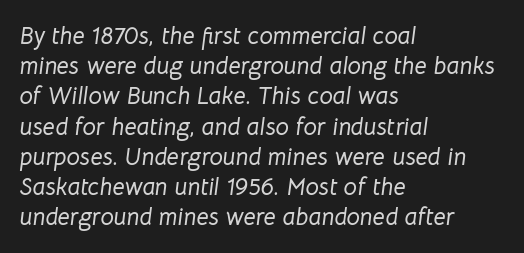
The image shows 24 px text type, italic (leaning right); set left-aligned, normal line spacing (1.26x), normal letter spacing, not underlined.
